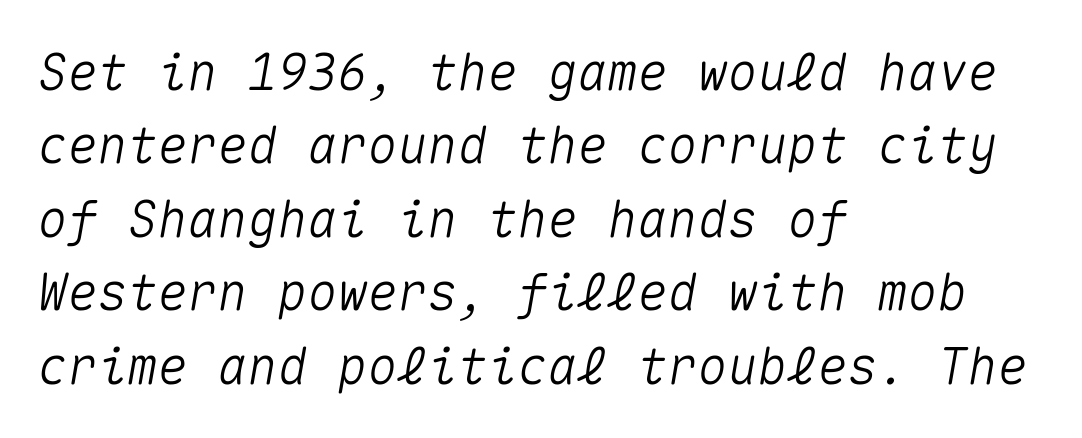
How would I describe the line gaps? Plain and ordinary. Visually the block forms a straight wall on the left and a jagged coastline on the right. Check the space under the baseline: it is left empty. These lines are rendered in a fixed-pitch font. Nothing unusual about the tracking: characters are spaced as the font intends.
